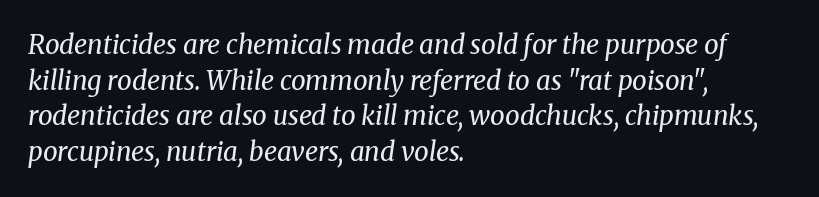
{"italic": "yes", "lean": "right", "slant_degrees": 8, "bold": "no", "underline": "no", "align": "left", "line_spacing": "normal", "line_spacing_ratio": 1.37, "letter_spacing": "normal", "letter_spacing_em": 0.0, "glyph_px": 26}
